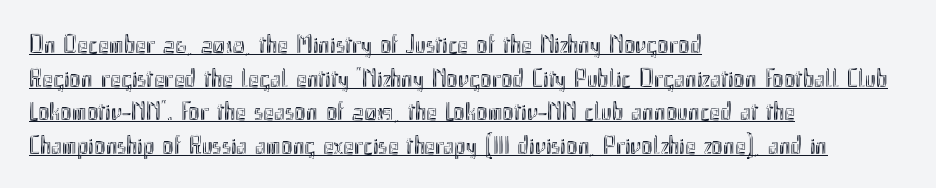
{"italic": "no", "underline": "yes", "align": "left", "line_spacing": "normal", "line_spacing_ratio": 1.29, "letter_spacing": "normal", "letter_spacing_em": 0.0, "glyph_px": 26}
